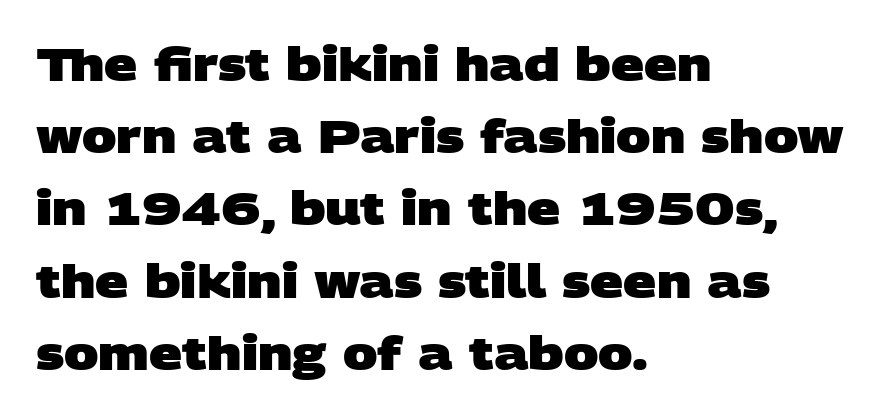
{"serif": "no", "bold": "yes", "weight": "heavy", "width": "wide", "stroke_contrast": "low", "x_height": "large", "monospaced": "no", "underline": "no", "align": "left", "line_spacing": "normal", "line_spacing_ratio": 1.57, "letter_spacing": "normal", "letter_spacing_em": 0.0, "glyph_px": 46}
